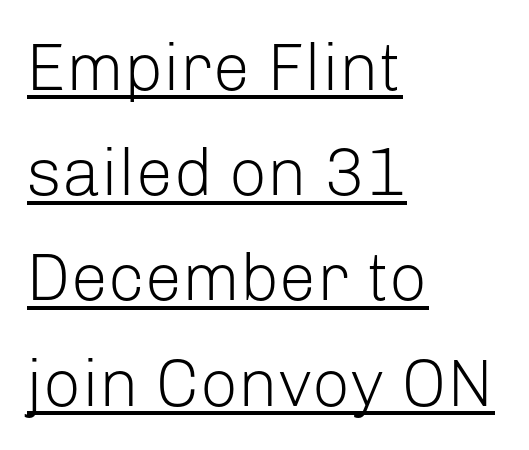
This reads as an unemphasized weight, regular at the heaviest. Does the copy run flush right? No — it runs flush left. Does the lettering tilt? It doesn't — this is upright. Students, observe the line beneath the letters — that is underlining.
